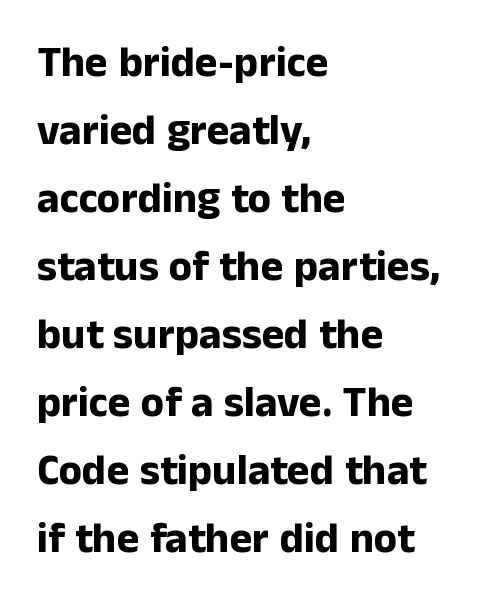
Q: Is the text bold? A: Yes.
Q: Is the text italic (slanted)? A: No, it is upright.
Q: Is the typeface a serif or a sans-serif typeface? A: Sans-serif.
Q: Is the text underlined? A: No.
Q: How is the paragraph aligned? A: Left-aligned.
Q: Is the spacing between letters normal or unusually wide? A: Normal.
Q: Is the spacing between lines tight, normal or loose? A: Normal.
Q: Width (condensed, normal, or wide)? A: Normal.
Q: Stroke contrast? A: Low.
Q: x-height? A: Medium.
Q: Monospaced? A: No.
